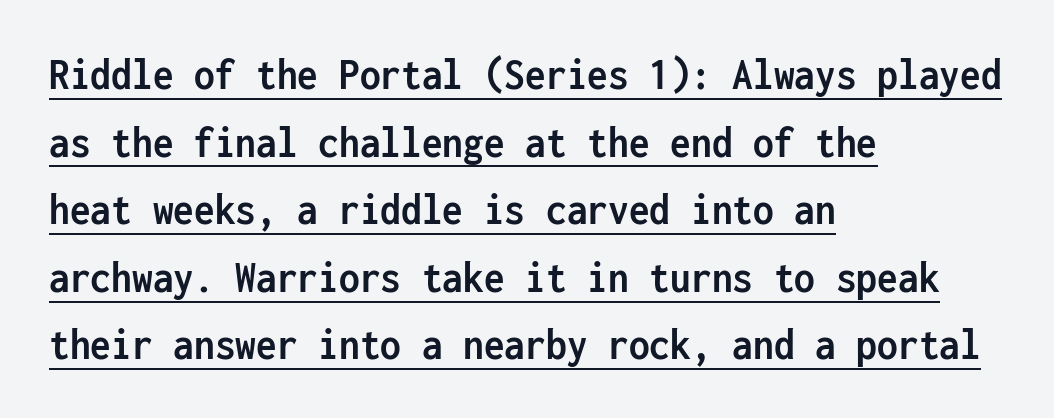
Q: Is the text bold? A: Yes.
Q: Is the text italic (slanted)? A: No, it is upright.
Q: Is the typeface a serif or a sans-serif typeface? A: Sans-serif.
Q: Is the text underlined? A: Yes.
Q: How is the paragraph aligned? A: Left-aligned.
Q: Is the spacing between letters normal or unusually wide? A: Normal.
Q: Is the spacing between lines tight, normal or loose? A: Normal.
Q: Width (condensed, normal, or wide)? A: Condensed.
Q: Stroke contrast? A: Low.
Q: x-height? A: Medium.
Q: Monospaced? A: Yes.
